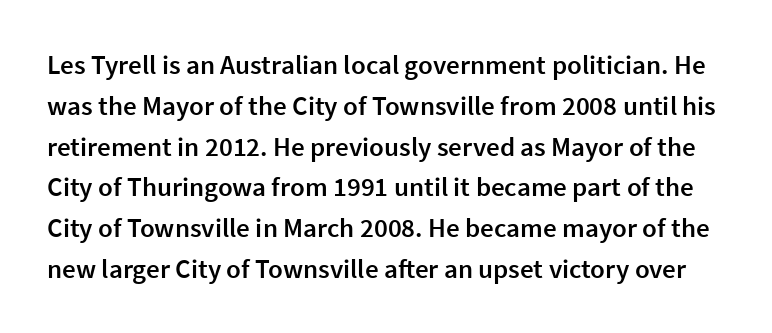
Q: Is the text bold? A: Semi-bold.
Q: Is the text italic (slanted)? A: No, it is upright.
Q: Is the text underlined? A: No.
Q: Is the spacing between letters normal or unusually wide? A: Normal.
Q: Is the spacing between lines tight, normal or loose? A: Normal.
